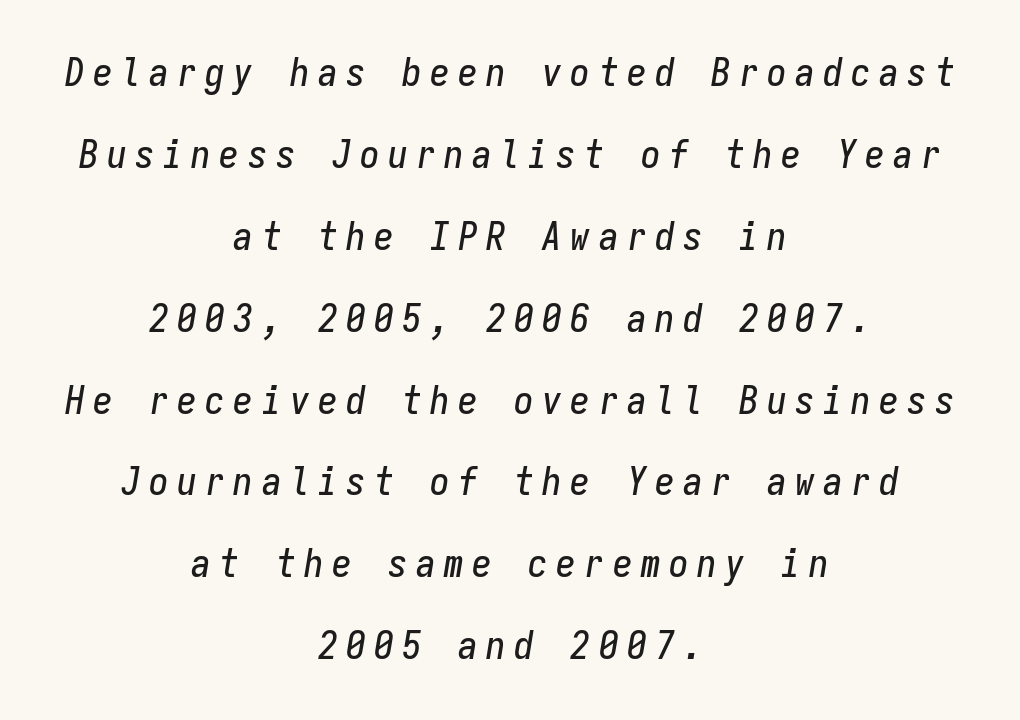
The image shows 39 px condensed type, italic (leaning right), monospaced; set centered, loose line spacing (2.1x), unusually wide letter spacing (+0.22 em), not underlined; low stroke contrast and a medium x-height.
